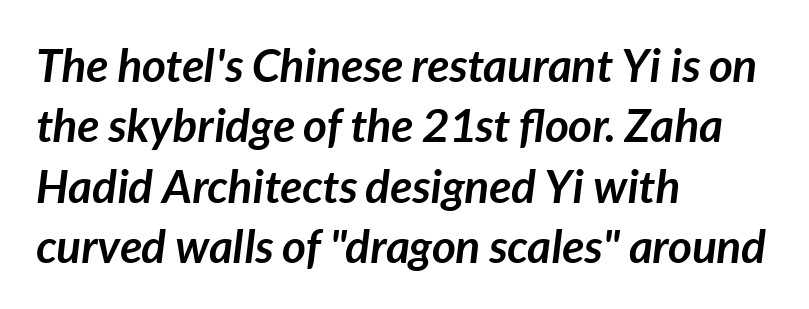
{"italic": "yes", "lean": "right", "slant_degrees": 7, "bold": "yes", "weight": "semibold", "width": "normal", "stroke_contrast": "low", "x_height": "medium", "monospaced": "no", "underline": "no", "align": "left", "line_spacing": "normal", "line_spacing_ratio": 1.31, "letter_spacing": "normal", "letter_spacing_em": 0.0, "glyph_px": 46}
